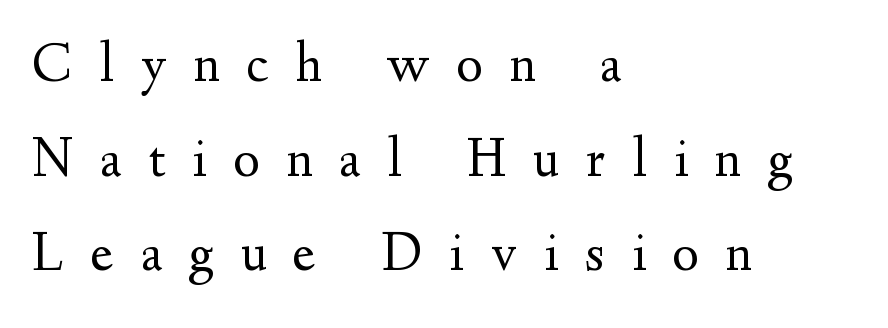
Q: Is the text bold? A: No.
Q: Is the text italic (slanted)? A: No, it is upright.
Q: Is the typeface a serif or a sans-serif typeface? A: Serif.
Q: Is the text underlined? A: No.
Q: How is the paragraph aligned? A: Left-aligned.
Q: Is the spacing between letters normal or unusually wide? A: Unusually wide.
Q: Is the spacing between lines tight, normal or loose? A: Normal.
Q: Width (condensed, normal, or wide)? A: Normal.
Q: Stroke contrast? A: Medium.
Q: x-height? A: Small.
Q: Monospaced? A: No.
